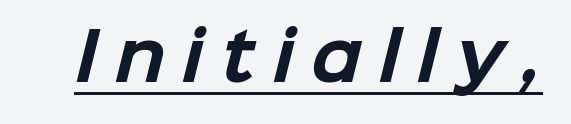
Q: Is the text bold? A: Yes.
Q: Is the typeface a serif or a sans-serif typeface? A: Sans-serif.
Q: Is the text underlined? A: Yes.
Q: Is the spacing between letters normal or unusually wide? A: Unusually wide.
Q: Width (condensed, normal, or wide)? A: Normal.
Q: Stroke contrast? A: Low.
Q: x-height? A: Medium.
Q: Monospaced? A: No.
